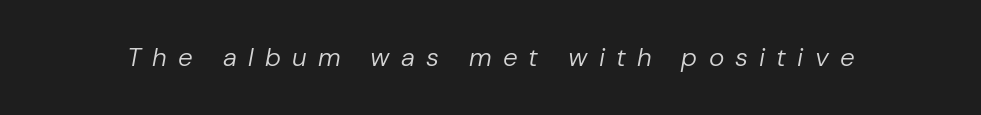
Is the letter spacing exaggerated? Yes — the characters are pushed far apart. Underline: absent. Rendered with sloped, italic letterforms. The characters are drawn with everyday or finer stroke widths.
